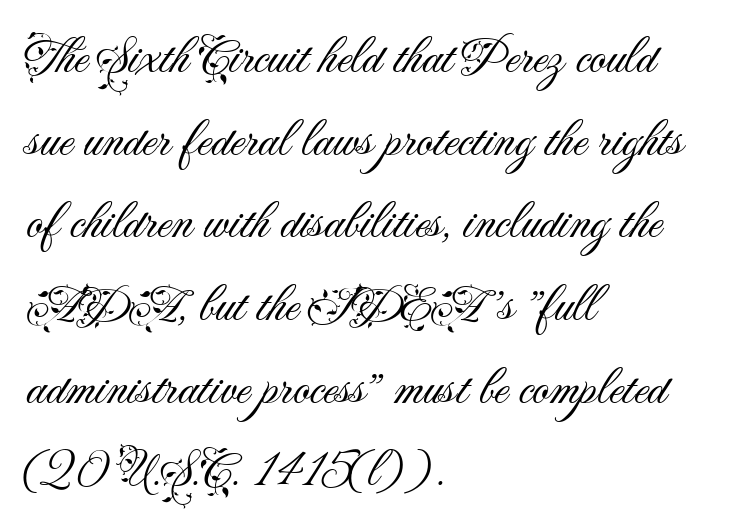
The passage shown is typed in a proportional face where columns would drift. The rendering shows plain stroke endings on the letterforms — a sans-serif design. The typesetter chose a ragged-right arrangement here. Decoration check: the copy has no underline. Vertically, the passage feels balanced, rows spaced as you'd expect.
